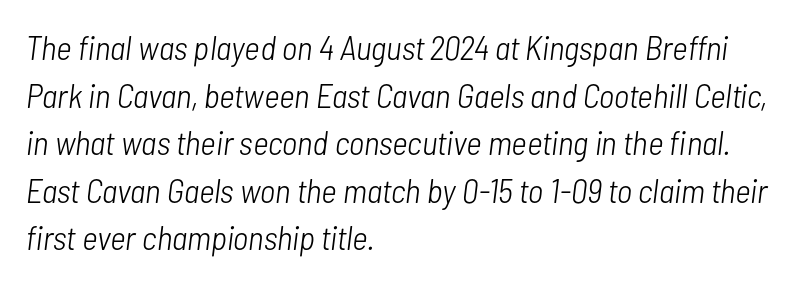
{"italic": "yes", "lean": "right", "slant_degrees": 7, "bold": "no", "weight": "light", "width": "condensed", "stroke_contrast": "low", "x_height": "medium", "monospaced": "no", "underline": "no", "align": "left", "line_spacing": "normal", "line_spacing_ratio": 1.4, "letter_spacing": "normal", "letter_spacing_em": 0.0, "glyph_px": 34}
